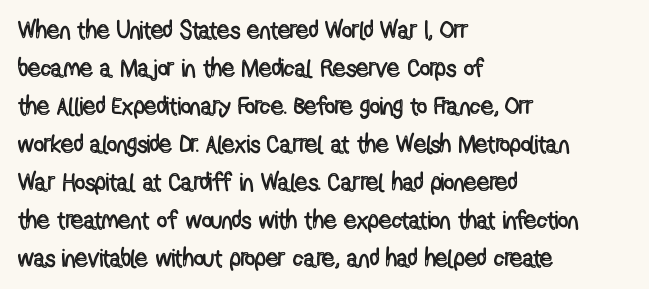
Q: Is the text italic (slanted)? A: No, it is upright.
Q: Is the text underlined? A: No.
Q: How is the paragraph aligned? A: Left-aligned.
Q: Is the spacing between letters normal or unusually wide? A: Normal.
Q: Is the spacing between lines tight, normal or loose? A: Normal.
